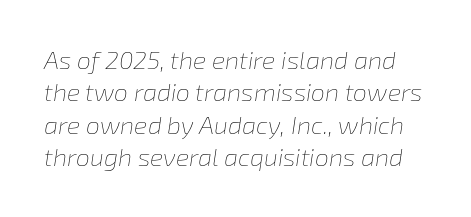
This is oblique type, the kind used for emphasis or titles. These lines sit exactly where default settings would place them. Stroke thickness stays within the range of a standard reading face or lighter. In terms of letterspacing, this is plain default setting.
